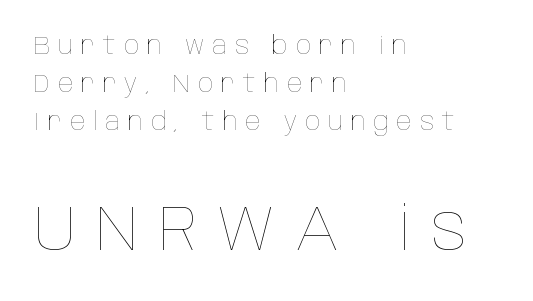
{"italic": "no", "bold": "no", "weight": "thin", "width": "condensed", "stroke_contrast": "low", "x_height": "large", "monospaced": "no", "underline": "no", "align": "left", "line_spacing": "normal", "line_spacing_ratio": 1.53, "letter_spacing": "wide", "letter_spacing_em": 0.32, "larger_block": "second", "size_ratio": 2.52, "glyph_px": 63}
